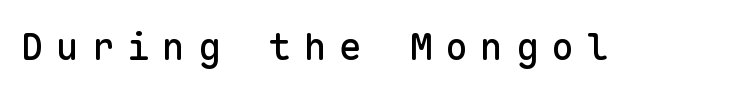
{"serif": "no", "italic": "no", "width": "normal", "stroke_contrast": "low", "x_height": "medium", "monospaced": "yes", "underline": "no", "letter_spacing": "wide", "letter_spacing_em": 0.33, "glyph_px": 38}
